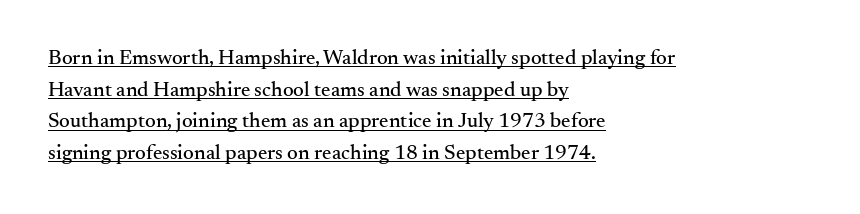
Q: Is the text italic (slanted)? A: No, it is upright.
Q: Is the text underlined? A: Yes.
Q: How is the paragraph aligned? A: Left-aligned.
Q: Is the spacing between letters normal or unusually wide? A: Normal.
Q: Is the spacing between lines tight, normal or loose? A: Normal.
